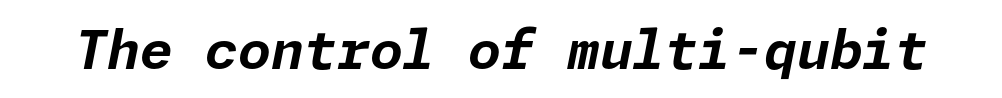
Standard letterfit; no display-style spreading of the glyphs. Unmarked baselines from the first word to the last. On the weight axis this lands at bold, roughly 700. Compared with ordinary roman type, these characters are visibly tilted.
